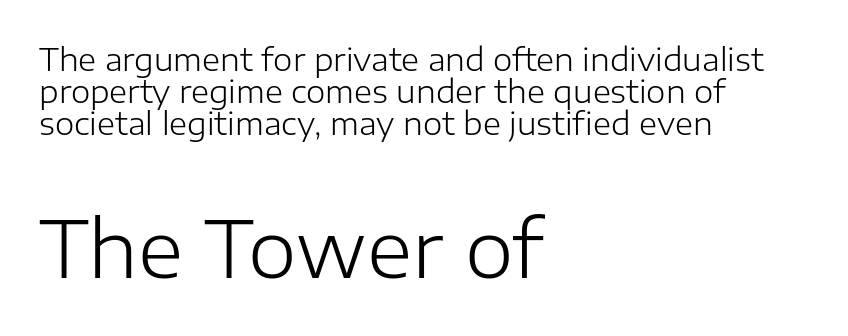
The line-height multiplier appears low, near solid setting. A typesetter would label this face a sans. The gaps between neighbouring characters are ordinary and unremarkable. This layout puts the modest block above and the oversized block below. Is this a fixed-width face? No — the glyphs have proportional, varying widths.
